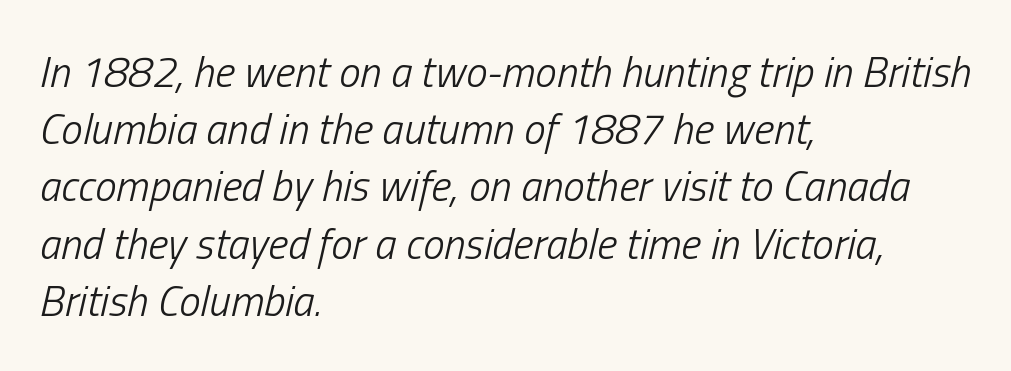
The image shows 43 px light, condensed type, italic (leaning right); set left-aligned, normal line spacing (1.33x), normal letter spacing, not underlined; low stroke contrast and a medium x-height.
